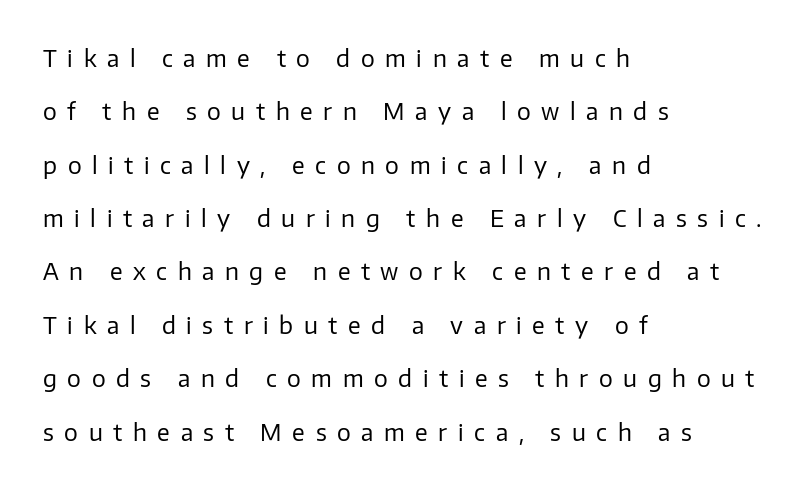
The image shows 23 px text type, upright; set left-aligned, loose line spacing (2.32x), unusually wide letter spacing (+0.46 em), not underlined.
